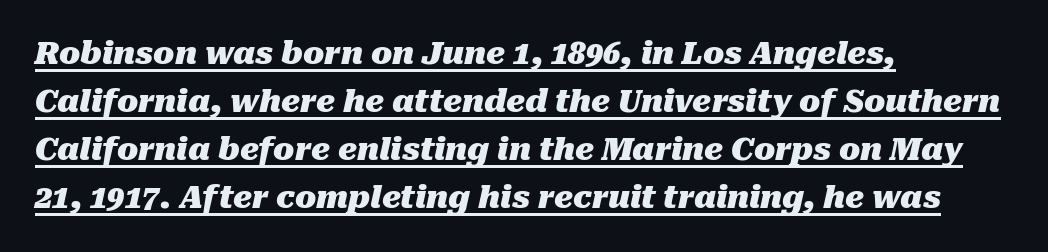
Q: Is the text bold? A: Yes.
Q: Is the text italic (slanted)? A: Yes, it leans right by about 10 degrees.
Q: Is the text underlined? A: Yes.
Q: How is the paragraph aligned? A: Left-aligned.
Q: Is the spacing between letters normal or unusually wide? A: Normal.
Q: Is the spacing between lines tight, normal or loose? A: Normal.
Q: Width (condensed, normal, or wide)? A: Normal.
Q: Stroke contrast? A: Medium.
Q: x-height? A: Medium.
Q: Monospaced? A: No.
